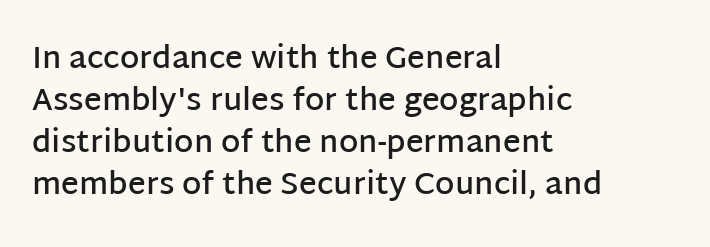
Are there feet on the stems? There aren't — it's a sans. You can tell it's not italic because the verticals are truly vertical. All the whitespace from short lines collects on the right. Is the type bold? Partly — it's a semibold, heavier than regular but not fully bold. Does extra space separate the letters? No, they use regular spacing. Do the characters align in a grid? No, the font is proportional.
